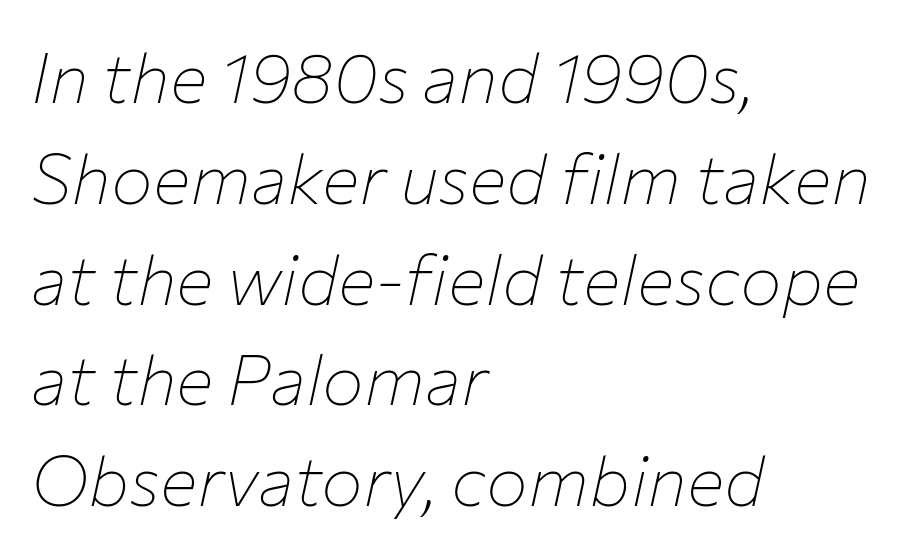
Type without underlining. Short note: letters normally spaced. Is this a fixed-width face? No — the glyphs have proportional, varying widths. The leading is moderate, giving the passage an even texture. The rag falls on the right side of this text block. Does the lettering tilt? It does — this is italic.
